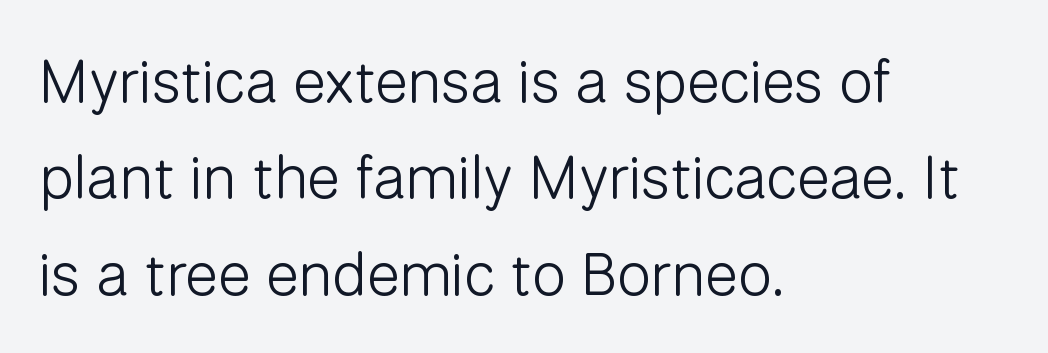
{"serif": "no", "italic": "no", "bold": "no", "weight": "light", "width": "normal", "stroke_contrast": "low", "x_height": "medium", "monospaced": "no", "underline": "no", "align": "left", "line_spacing": "normal", "line_spacing_ratio": 1.58, "letter_spacing": "normal", "letter_spacing_em": 0.0, "glyph_px": 61}
